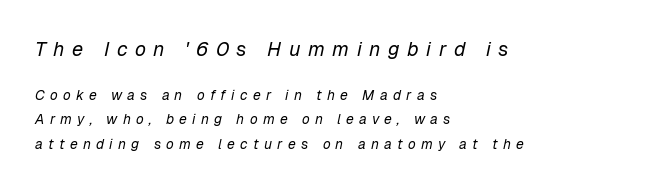
The image shows 20 px text type, italic (leaning right); set left-aligned, line spacing 1.72x, unusually wide letter spacing (+0.38 em), not underlined; the first (top) block is 1.43x larger.
